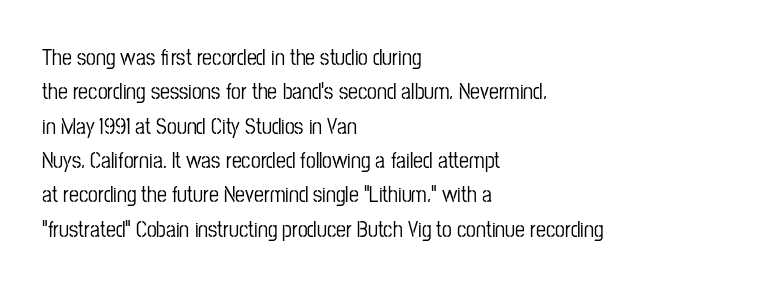
Q: Is the text italic (slanted)? A: No, it is upright.
Q: Is the text underlined? A: No.
Q: How is the paragraph aligned? A: Left-aligned.
Q: Is the spacing between letters normal or unusually wide? A: Normal.
Q: Is the spacing between lines tight, normal or loose? A: Normal.
